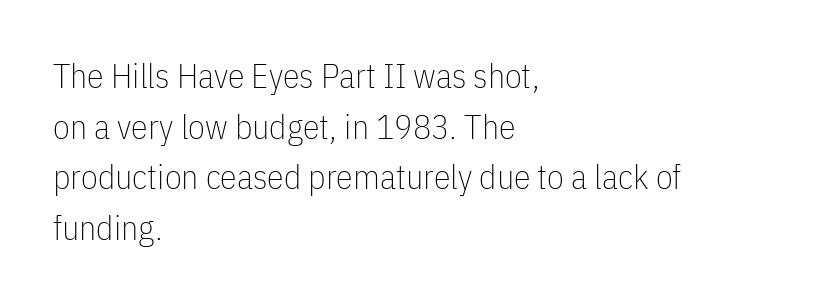
The image shows 34 px thin, condensed sans-serif type, upright; set left-aligned, normal line spacing (1.49x), normal letter spacing, not underlined; low stroke contrast and a medium x-height.
